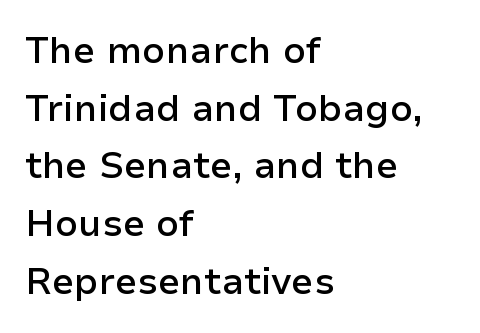
The letters are semibold — heavier than regular but short of a full bold. Each letter keeps its own natural width here, so spacing adapts to shape. Compared with typical body copy, the letter spacing here is the same. The specimen reads as upright at a glance. Honestly, the row spacing looks completely unremarkable. The letters carry no serifs — their stems end cleanly without finishing strokes.
